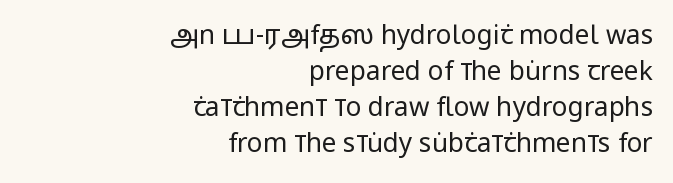
The image shows 26 px text type, upright; set right-aligned, normal line spacing (1.38x), normal letter spacing, not underlined.
